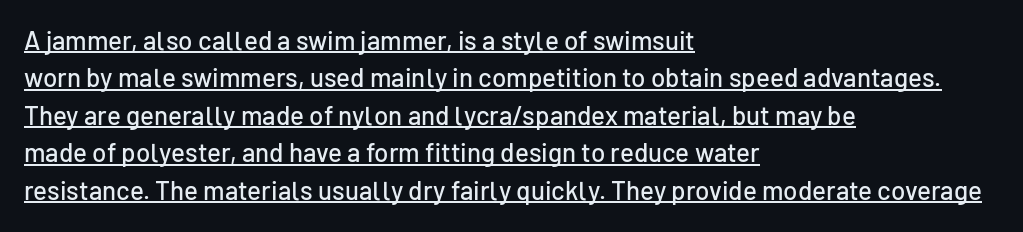
Q: Is the text italic (slanted)? A: No, it is upright.
Q: Is the text underlined? A: Yes.
Q: How is the paragraph aligned? A: Left-aligned.
Q: Is the spacing between letters normal or unusually wide? A: Normal.
Q: Is the spacing between lines tight, normal or loose? A: Normal.
